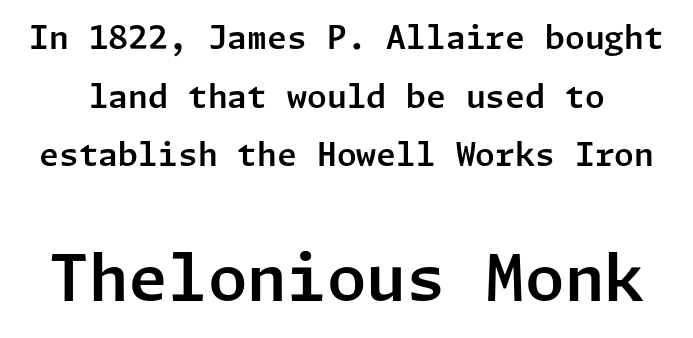
Clear beneath every line of the passage. Compare the two chunks: the lower has the greater cap height. Between one letter and the next there's only the usual sliver of space. The glyphs in this specimen are sans serif.
